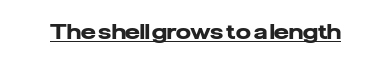
{"italic": "no", "bold": "yes", "underline": "yes", "letter_spacing": "normal", "letter_spacing_em": 0.0, "glyph_px": 21}
